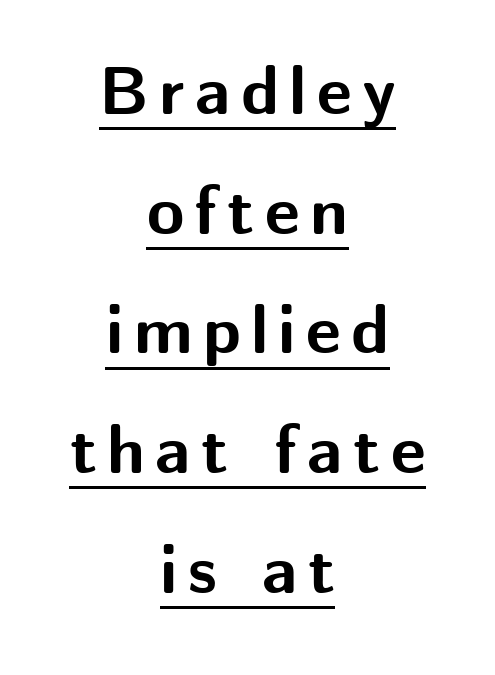
Q: Is the text bold? A: Yes.
Q: Is the text italic (slanted)? A: No, it is upright.
Q: Is the typeface a serif or a sans-serif typeface? A: Sans-serif.
Q: Is the text underlined? A: Yes.
Q: How is the paragraph aligned? A: Centered.
Q: Width (condensed, normal, or wide)? A: Normal.
Q: Stroke contrast? A: Medium.
Q: x-height? A: Medium.
Q: Monospaced? A: No.
